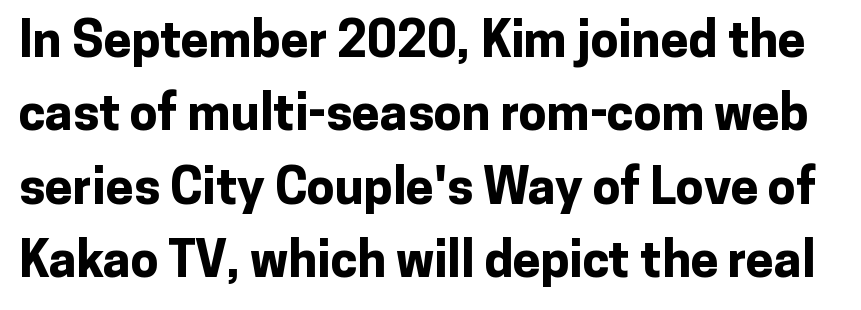
{"serif": "no", "italic": "no", "bold": "yes", "weight": "bold", "width": "normal", "stroke_contrast": "low", "x_height": "medium", "monospaced": "no", "underline": "no", "line_spacing": "normal", "line_spacing_ratio": 1.47, "letter_spacing": "normal", "letter_spacing_em": 0.0, "glyph_px": 50}
